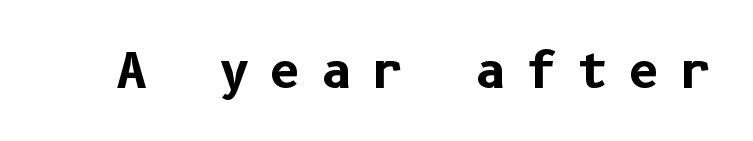
Q: Is the text bold? A: Yes.
Q: Is the text italic (slanted)? A: No, it is upright.
Q: Is the typeface a serif or a sans-serif typeface? A: Sans-serif.
Q: Is the text underlined? A: No.
Q: Is the spacing between letters normal or unusually wide? A: Unusually wide.
Q: Width (condensed, normal, or wide)? A: Normal.
Q: Stroke contrast? A: Low.
Q: x-height? A: Medium.
